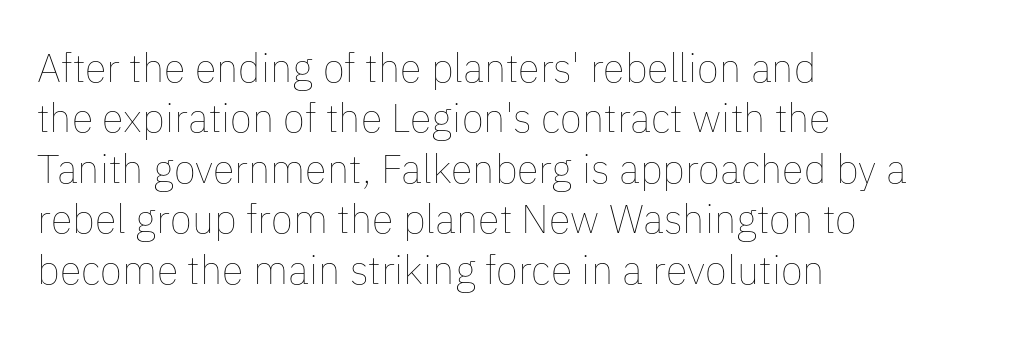
The image shows 40 px thin type, upright; set left-aligned, normal line spacing (1.26x), normal letter spacing, not underlined; low stroke contrast and a medium x-height.
